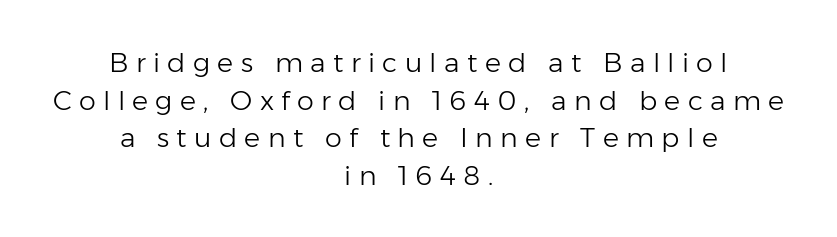
Q: Is the text bold? A: No.
Q: Is the text italic (slanted)? A: No, it is upright.
Q: Is the text underlined? A: No.
Q: How is the paragraph aligned? A: Centered.
Q: Is the spacing between letters normal or unusually wide? A: Unusually wide.
Q: Is the spacing between lines tight, normal or loose? A: Normal.
